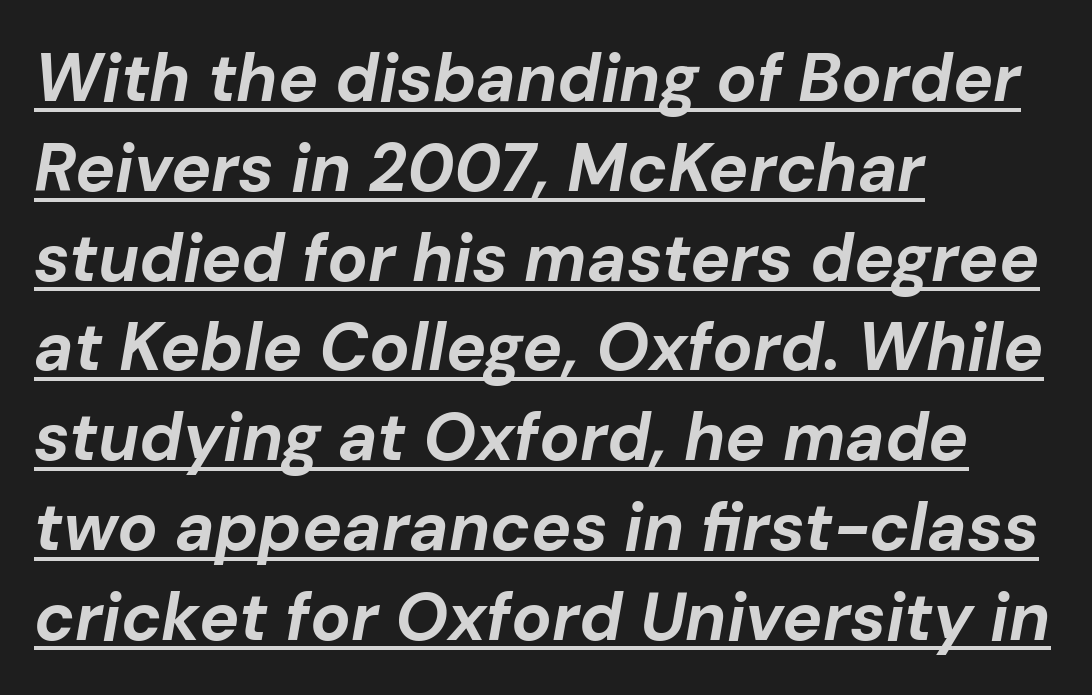
{"italic": "yes", "lean": "right", "slant_degrees": 10, "bold": "yes", "weight": "bold", "width": "normal", "stroke_contrast": "low", "x_height": "medium", "monospaced": "no", "underline": "yes", "align": "left", "line_spacing": "normal", "line_spacing_ratio": 1.34, "letter_spacing": "normal", "letter_spacing_em": 0.0, "glyph_px": 67}
